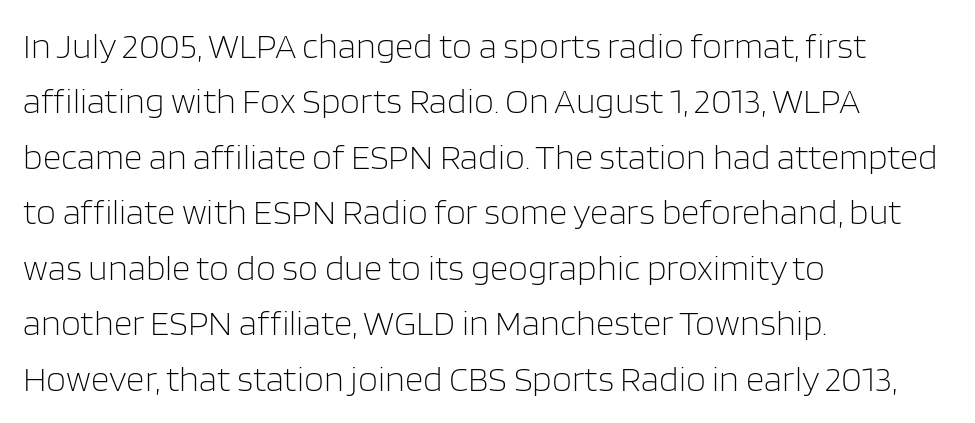
The image shows 36 px light sans-serif type, upright; set left-aligned, normal line spacing (1.54x), normal letter spacing, not underlined; low stroke contrast and a large x-height.
